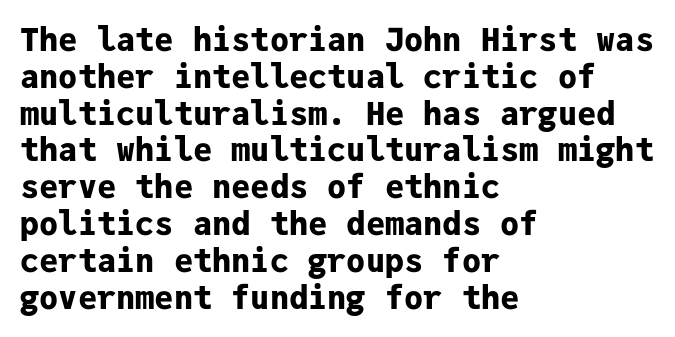
{"serif": "no", "italic": "no", "bold": "yes", "weight": "bold", "width": "normal", "stroke_contrast": "low", "x_height": "medium", "monospaced": "yes", "underline": "no", "align": "left", "line_spacing": "tight", "line_spacing_ratio": 1.15, "letter_spacing": "normal", "letter_spacing_em": 0.0, "glyph_px": 32}
